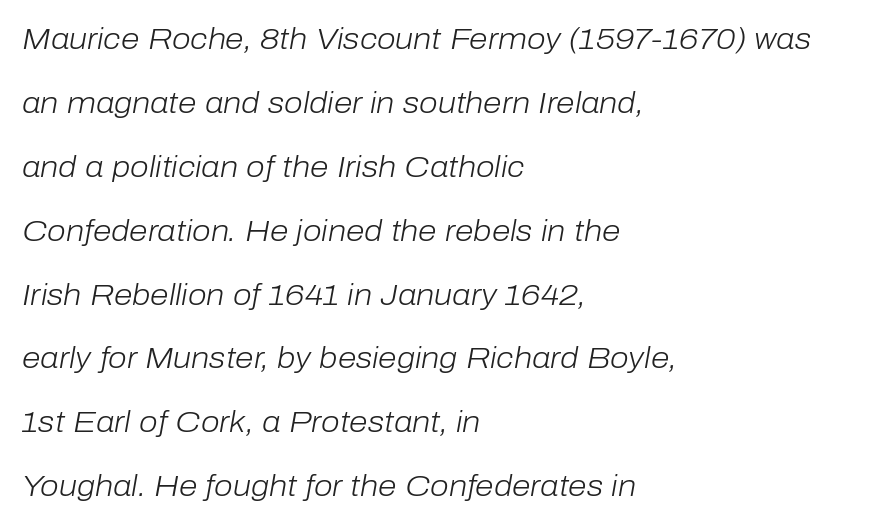
Q: Is the text bold? A: No.
Q: Is the text italic (slanted)? A: Yes, it leans right by about 10 degrees.
Q: Is the text underlined? A: No.
Q: How is the paragraph aligned? A: Left-aligned.
Q: Is the spacing between letters normal or unusually wide? A: Normal.
Q: Is the spacing between lines tight, normal or loose? A: Loose.
Q: Width (condensed, normal, or wide)? A: Normal.
Q: Stroke contrast? A: Low.
Q: x-height? A: Medium.
Q: Monospaced? A: No.
